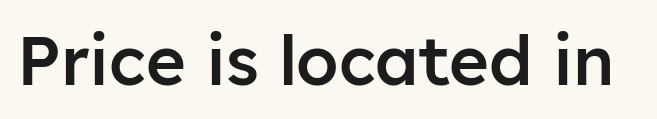
{"serif": "no", "italic": "no", "bold": "semi", "weight": "semibold", "width": "normal", "stroke_contrast": "low", "x_height": "medium", "monospaced": "no", "underline": "no", "letter_spacing": "normal", "letter_spacing_em": 0.0, "glyph_px": 68}
